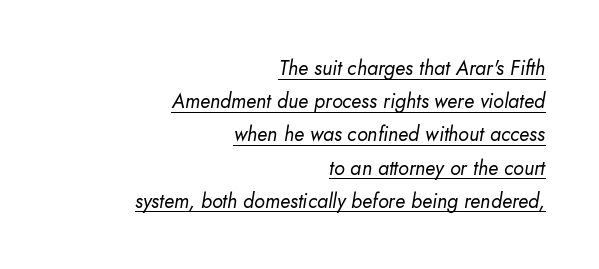
Q: Is the text bold? A: No.
Q: Is the text italic (slanted)? A: Yes, it leans right by about 10 degrees.
Q: Is the text underlined? A: Yes.
Q: How is the paragraph aligned? A: Right-aligned.
Q: Is the spacing between letters normal or unusually wide? A: Normal.
Q: Is the spacing between lines tight, normal or loose? A: Normal.
